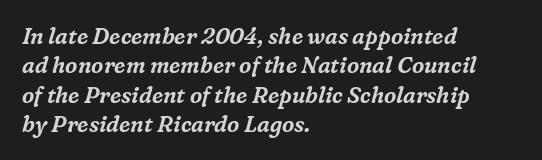
The image shows 22 px text type, italic (leaning right); set left-aligned, normal line spacing (1.33x), normal letter spacing, not underlined.
